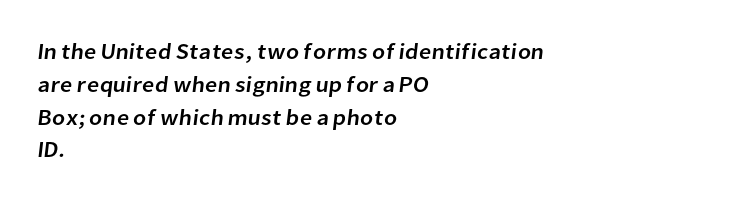
The image shows 22 px text type; set left-aligned, normal line spacing (1.49x), normal letter spacing, not underlined.
